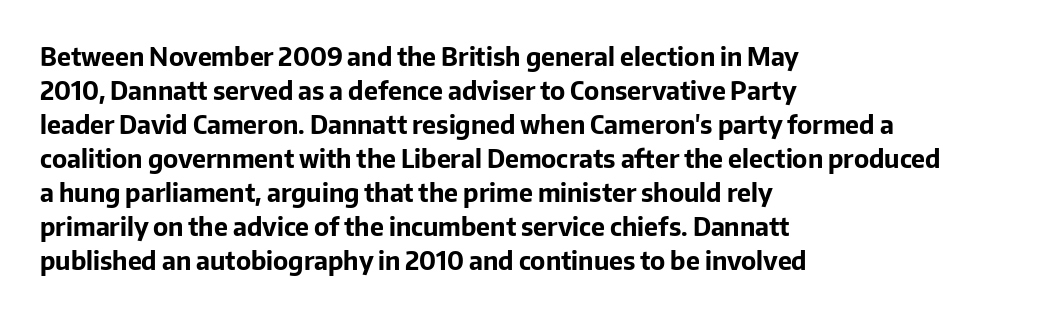
Q: Is the text bold? A: Yes.
Q: Is the text italic (slanted)? A: No, it is upright.
Q: Is the text underlined? A: No.
Q: How is the paragraph aligned? A: Left-aligned.
Q: Is the spacing between letters normal or unusually wide? A: Normal.
Q: Is the spacing between lines tight, normal or loose? A: Normal.
